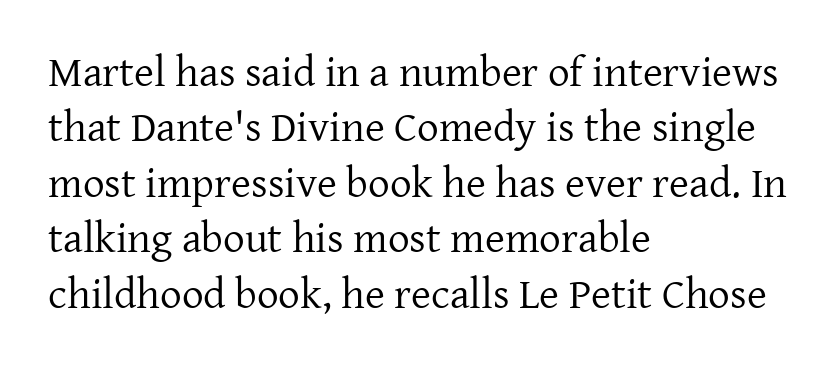
These lines stack with their left ends in a neat column. This rendering leaves character spacing at its baseline value. The letters advance in unequal steps, a hallmark of proportional type. Students, observe: this is what conventionally led text looks like. Serifs: yes, visible at the terminals of the letterforms. A quiet, ordinary-to-light weight characterises the typeface.
